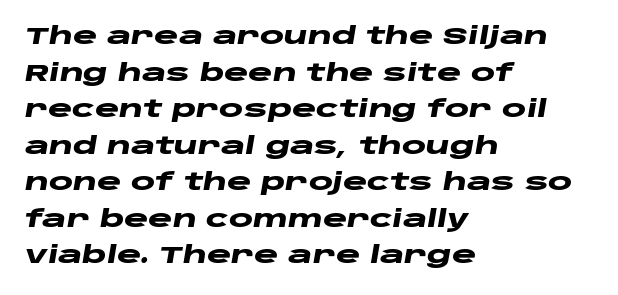
Q: Is the text bold? A: Yes.
Q: Is the text italic (slanted)? A: Yes, it leans right by about 10 degrees.
Q: Is the text underlined? A: No.
Q: How is the paragraph aligned? A: Left-aligned.
Q: Is the spacing between letters normal or unusually wide? A: Normal.
Q: Is the spacing between lines tight, normal or loose? A: Normal.
